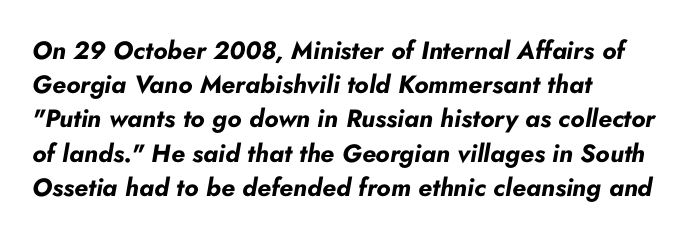
The image shows 25 px bold type, italic (leaning right); set left-aligned, normal line spacing (1.37x), normal letter spacing, not underlined.
